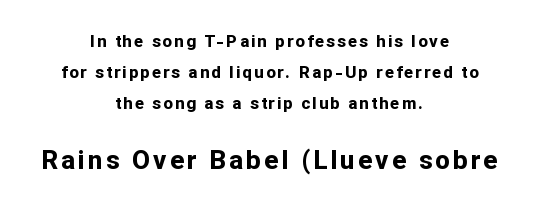
{"italic": "no", "bold": "yes", "underline": "no", "align": "center", "line_spacing_ratio": 1.81, "larger_block": "second", "size_ratio": 1.53, "glyph_px": 26}
